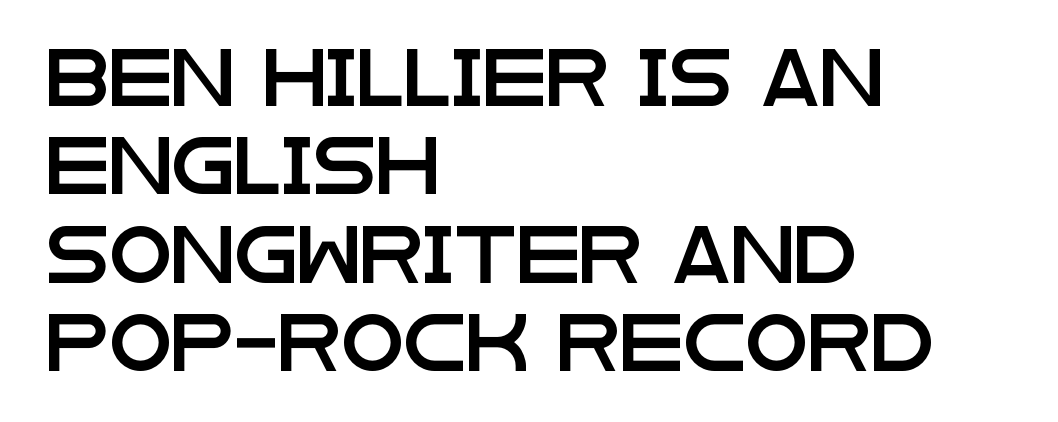
The image shows 57 px wide sans-serif type, upright; set left-aligned, normal line spacing (1.55x), normal letter spacing, not underlined; low stroke contrast and a large x-height.
